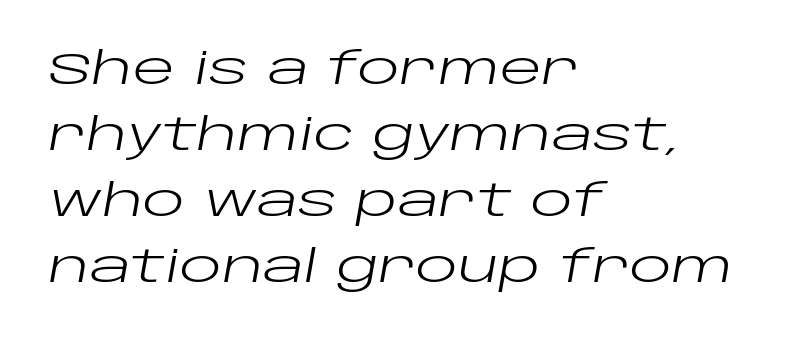
Q: Is the text bold? A: No.
Q: Is the text italic (slanted)? A: Yes, it leans right by about 10 degrees.
Q: Is the text underlined? A: No.
Q: How is the paragraph aligned? A: Left-aligned.
Q: Is the spacing between letters normal or unusually wide? A: Normal.
Q: Is the spacing between lines tight, normal or loose? A: Normal.
Q: Width (condensed, normal, or wide)? A: Wide.
Q: Stroke contrast? A: Low.
Q: x-height? A: Large.
Q: Monospaced? A: No.
